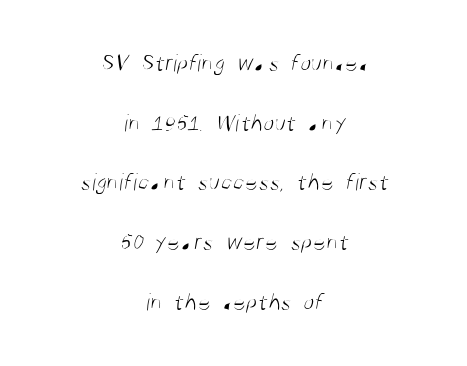
Q: Is the text bold? A: No.
Q: Is the text underlined? A: No.
Q: How is the paragraph aligned? A: Centered.
Q: Is the spacing between letters normal or unusually wide? A: Normal.
Q: Is the spacing between lines tight, normal or loose? A: Loose.
